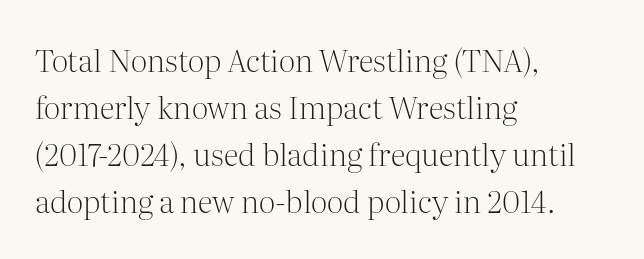
Counters stay open thanks to moderate or lighter strokes. A normal amount of white space separates one row of letters from the next. The line texture is even and compact thanks to regular tracking. This sample has the flowing, uneven cadence of proportional lettering. A clean baseline with only descenders dipping below it. The font family rendered here belongs to the serif group.
